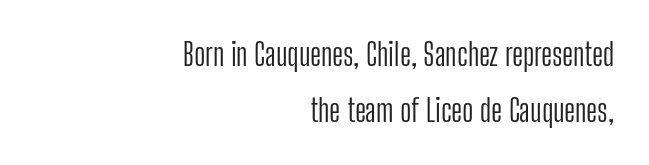
{"serif": "no", "italic": "no", "bold": "no", "weight": "light", "width": "condensed", "stroke_contrast": "low", "x_height": "medium", "monospaced": "no", "underline": "no", "align": "right", "line_spacing_ratio": 1.81, "letter_spacing": "normal", "letter_spacing_em": 0.0, "glyph_px": 31}
